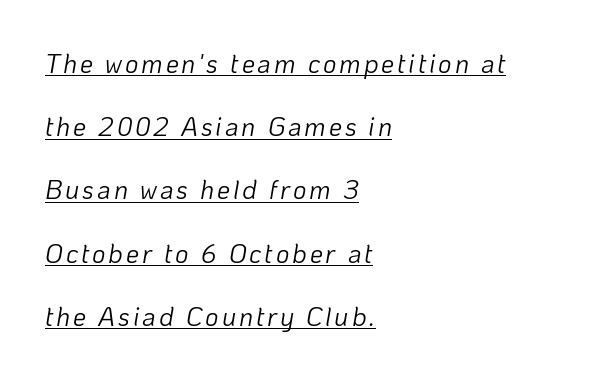
Emphasis-style slanted type is in use. Each line of the rendering has a horizontal stroke beneath the glyphs. Notice how the passage keeps a crisp vertical edge on the left only. No extra ink here — the face is not bold. The lines are spread far apart with generous leading.
